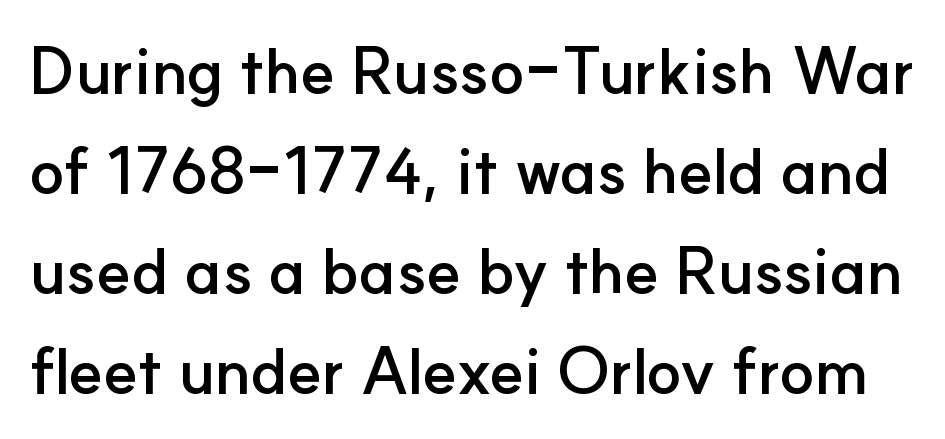
The image shows 64 px semibold sans-serif type, upright; set normal line spacing (1.56x), normal letter spacing, not underlined; low stroke contrast and a small x-height.
